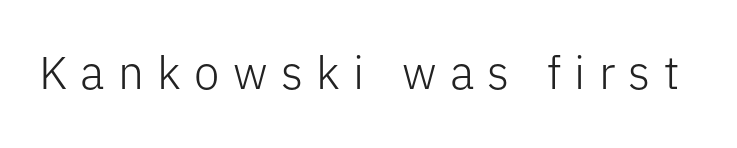
{"serif": "no", "italic": "no", "bold": "no", "weight": "light", "width": "normal", "stroke_contrast": "low", "x_height": "medium", "monospaced": "no", "underline": "no", "letter_spacing": "wide", "letter_spacing_em": 0.29, "glyph_px": 46}
